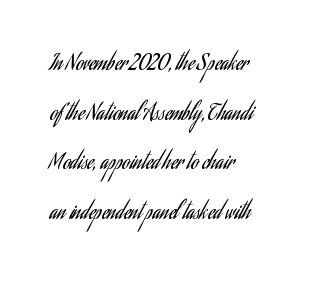
The image shows 21 px text type; set left-aligned, loose line spacing (2.36x), normal letter spacing, not underlined.
